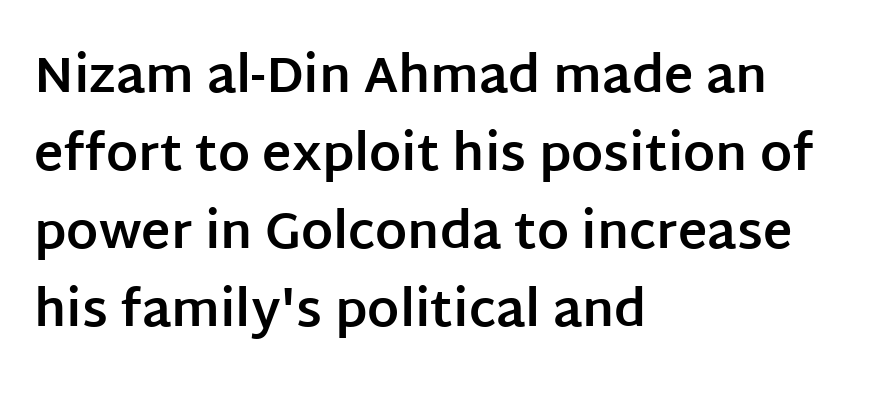
Character widths vary here, with narrow letters taking less room than wide ones. This rendering leaves character spacing at its baseline value. What kind of face is this? One without serifs — a sans. In terms of leading, this rendering sits right in the middle.
